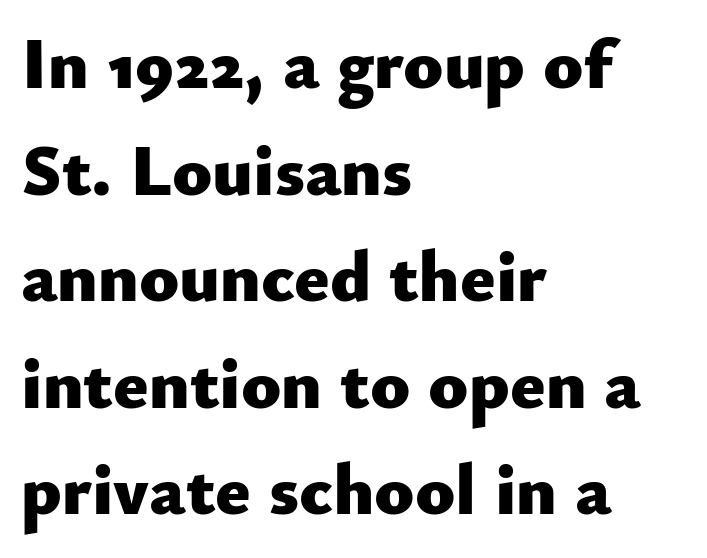
This is the regular roman posture of the typeface. Caption: multi-line text, flush left, ragged right. Bare-footed words on every line. Whoever set this chose a conventional vertical rhythm. The line texture is even and compact thanks to regular tracking.
